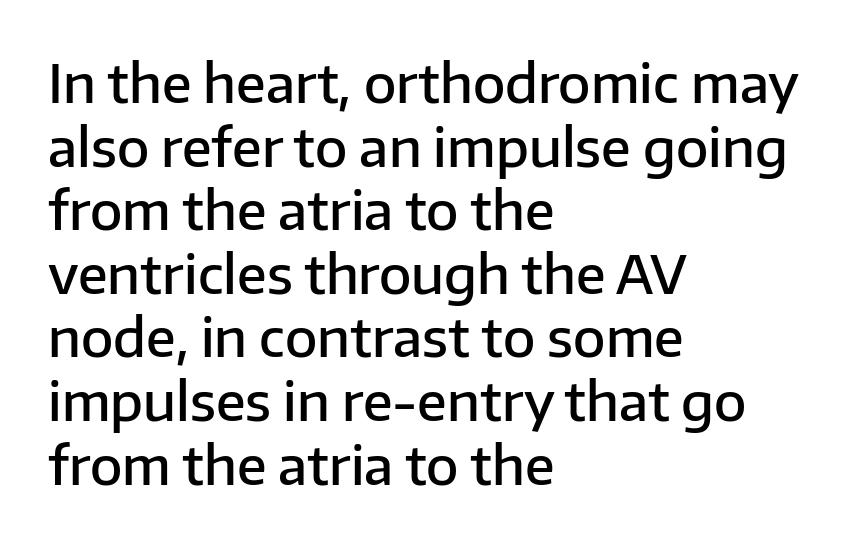
{"serif": "no", "italic": "no", "bold": "semi", "weight": "semibold", "width": "normal", "stroke_contrast": "low", "x_height": "medium", "monospaced": "no", "underline": "no", "align": "left", "line_spacing_ratio": 1.2, "letter_spacing": "normal", "letter_spacing_em": 0.0, "glyph_px": 53}
